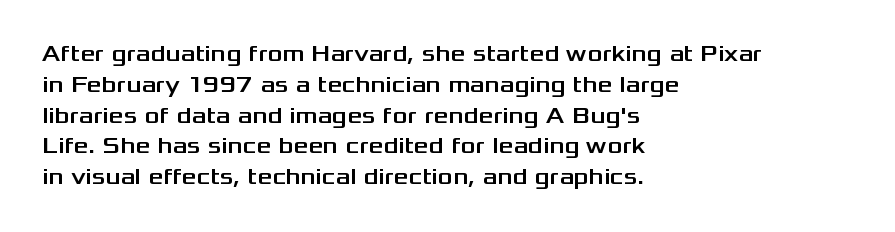
The image shows 23 px text type, upright; set left-aligned, normal line spacing (1.34x), normal letter spacing, not underlined.
